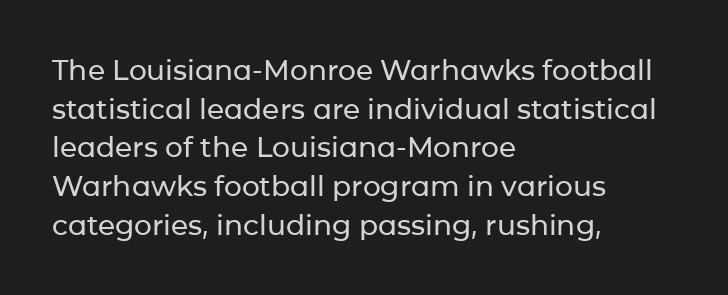
Leftover space on each line is placed entirely after the last word. Grotesque or geometric, the face here clearly has no serifs. Notice how the stems are strictly vertical — no italics here. The gap between lines stays unmarked. The face used here is proportionally spaced, like ordinary book or web type. The vertical gap from one line to the next is medium.
